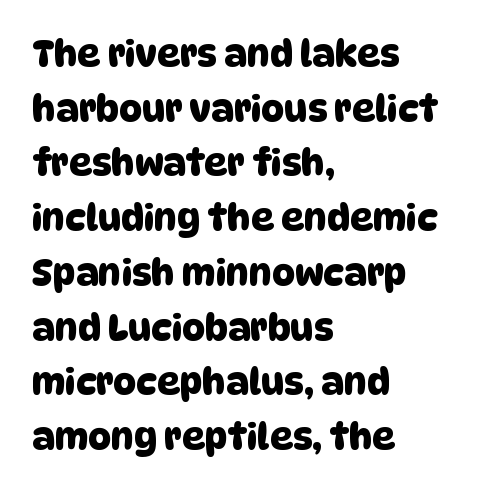
The passage is arranged the way most books set body copy — flush left. Serifs: no, the terminals of the letterforms are clean. Glyph-to-glyph distance matches everyday printed text. Bare-footed words on every line. Each letter keeps its own natural width here, so spacing adapts to shape. Horizontal bands of white between lines are of average thickness.
